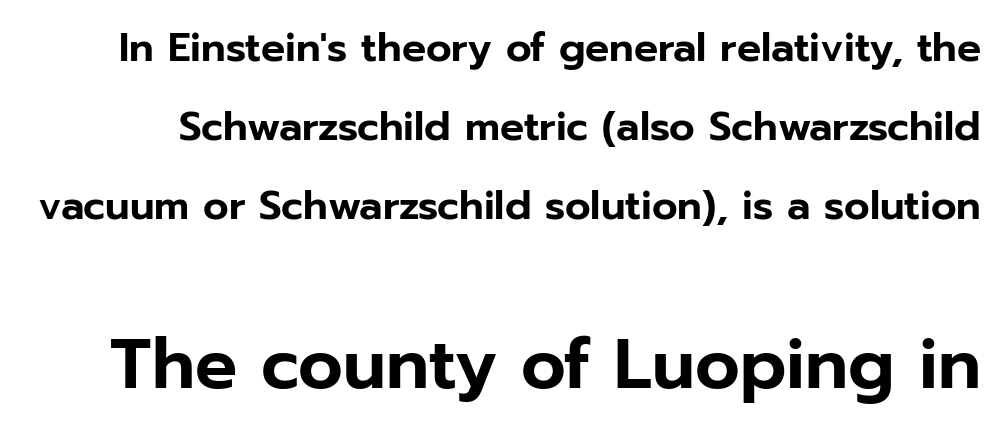
Q: Is the text italic (slanted)? A: No, it is upright.
Q: Is the typeface a serif or a sans-serif typeface? A: Sans-serif.
Q: Is the text underlined? A: No.
Q: Is the spacing between letters normal or unusually wide? A: Normal.
Q: Is the spacing between lines tight, normal or loose? A: Loose.
Q: Which block of text is set in a larger size, the first (top) or the second (bottom)? A: The second (bottom) one.
Q: Width (condensed, normal, or wide)? A: Normal.
Q: Stroke contrast? A: Low.
Q: x-height? A: Medium.
Q: Monospaced? A: No.
